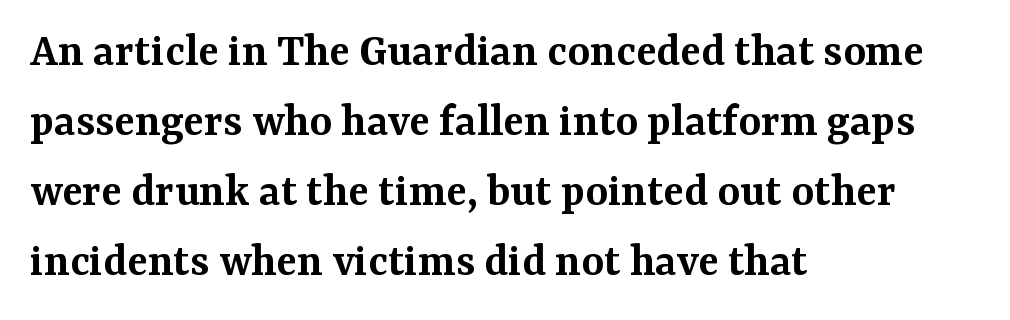
The image shows 48 px semibold serif type, upright; set left-aligned, normal line spacing (1.46x), normal letter spacing, not underlined; medium stroke contrast and a medium x-height.
